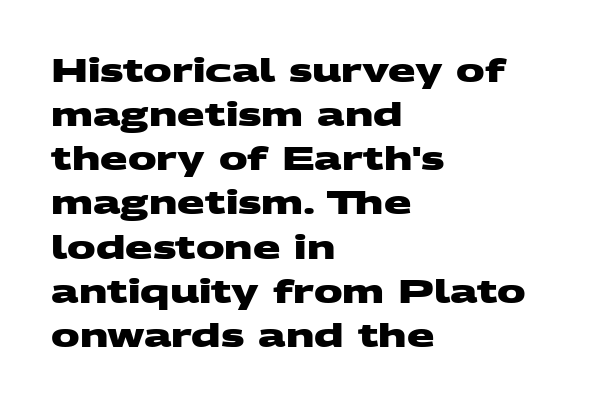
In terms of letterform style, serifs are entirely absent. These lines sit exactly where default settings would place them. Does extra space separate the letters? No, they use regular spacing. These words are printed bold, with thick strokes throughout.
